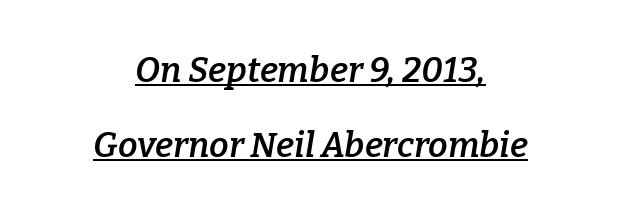
The image shows 35 px semibold serif type, italic (leaning right); set centered, loose line spacing (2.14x), normal letter spacing, underlined; low stroke contrast and a medium x-height.
